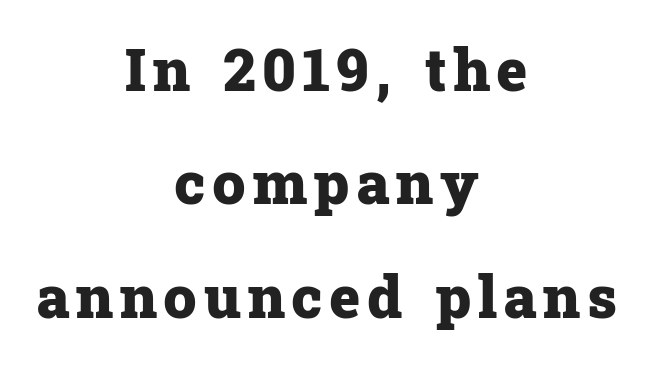
{"serif": "yes", "italic": "no", "bold": "yes", "weight": "heavy", "width": "normal", "stroke_contrast": "low", "x_height": "medium", "monospaced": "no", "underline": "no", "align": "center", "line_spacing": "loose", "line_spacing_ratio": 1.92, "glyph_px": 59}
